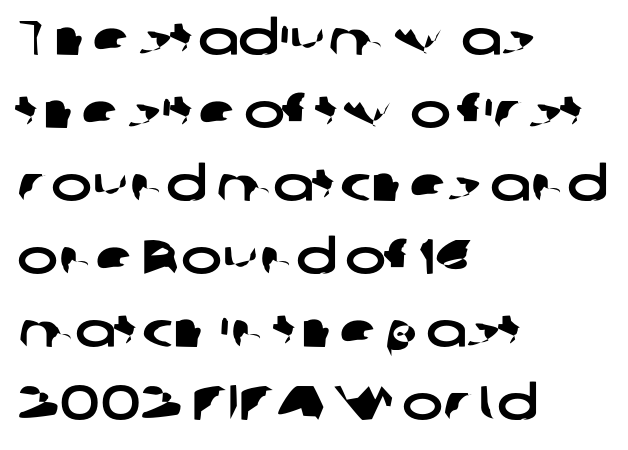
The image shows 49 px wide sans-serif type; set left-aligned, normal line spacing (1.49x), normal letter spacing, not underlined; low stroke contrast and a medium x-height.
